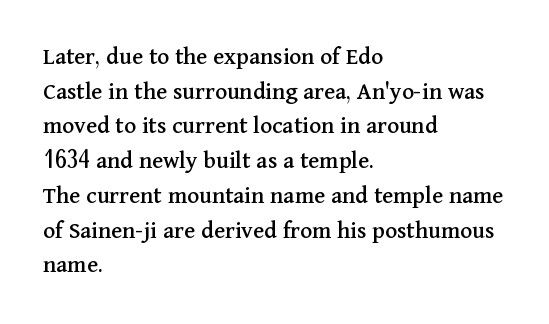
Q: Is the text italic (slanted)? A: No, it is upright.
Q: Is the text underlined? A: No.
Q: How is the paragraph aligned? A: Left-aligned.
Q: Is the spacing between letters normal or unusually wide? A: Normal.
Q: Is the spacing between lines tight, normal or loose? A: Normal.
